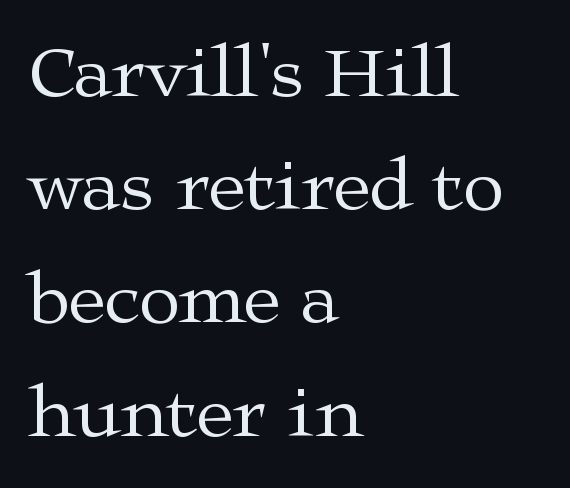
The image shows 75 px regular-weight, wide serif type, upright; set left-aligned, normal line spacing (1.51x), normal letter spacing, not underlined; medium stroke contrast and a medium x-height.
